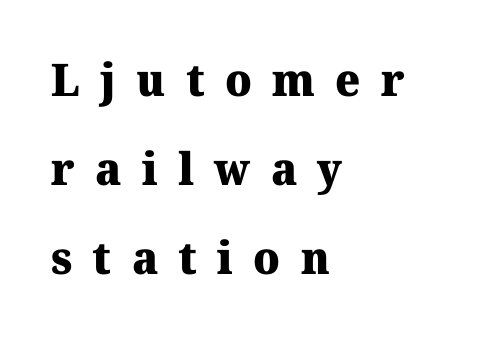
Q: Is the text bold? A: Yes.
Q: Is the text italic (slanted)? A: No, it is upright.
Q: Is the typeface a serif or a sans-serif typeface? A: Serif.
Q: Is the text underlined? A: No.
Q: How is the paragraph aligned? A: Left-aligned.
Q: Is the spacing between letters normal or unusually wide? A: Unusually wide.
Q: Is the spacing between lines tight, normal or loose? A: Loose.
Q: Width (condensed, normal, or wide)? A: Normal.
Q: Stroke contrast? A: Medium.
Q: x-height? A: Medium.
Q: Monospaced? A: No.
